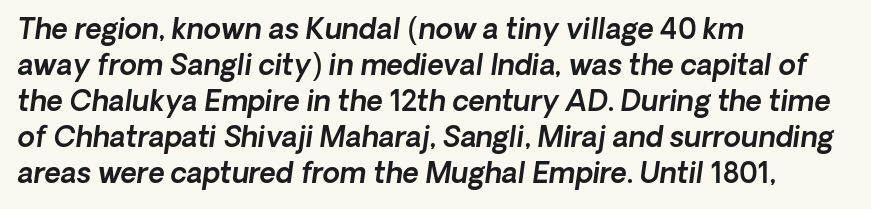
Q: Is the typeface a serif or a sans-serif typeface? A: Sans-serif.
Q: Is the text underlined? A: No.
Q: How is the paragraph aligned? A: Left-aligned.
Q: Is the spacing between letters normal or unusually wide? A: Normal.
Q: Is the spacing between lines tight, normal or loose? A: Normal.
Q: Width (condensed, normal, or wide)? A: Normal.
Q: x-height? A: Medium.
Q: Monospaced? A: No.
